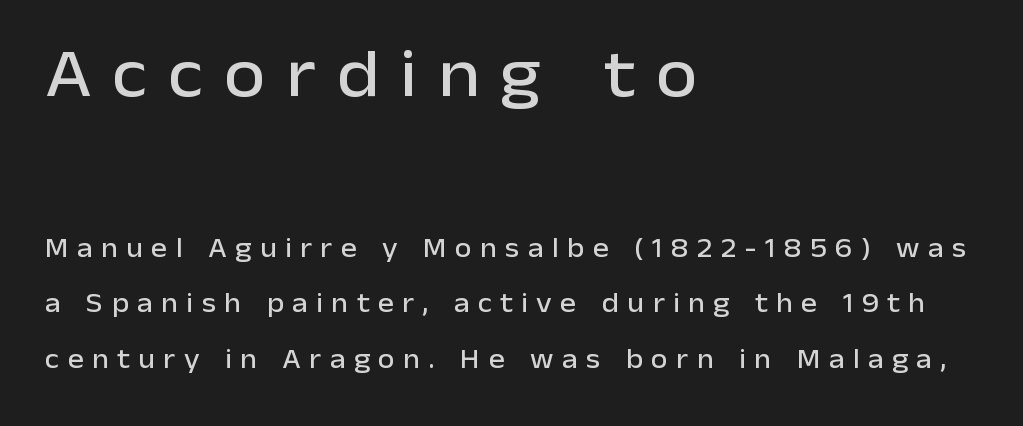
{"serif": "no", "italic": "no", "width": "normal", "stroke_contrast": "low", "x_height": "medium", "monospaced": "no", "underline": "no", "align": "left", "line_spacing": "loose", "line_spacing_ratio": 2.05, "letter_spacing": "wide", "letter_spacing_em": 0.31, "larger_block": "first", "size_ratio": 2.48, "glyph_px": 67}
